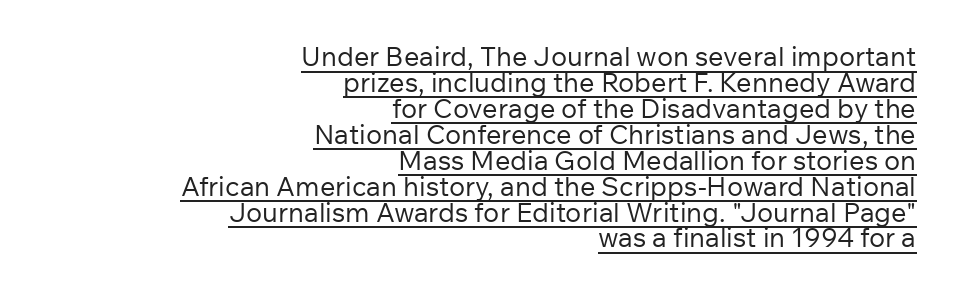
Q: Is the text bold? A: No.
Q: Is the text italic (slanted)? A: No, it is upright.
Q: Is the text underlined? A: Yes.
Q: How is the paragraph aligned? A: Right-aligned.
Q: Is the spacing between letters normal or unusually wide? A: Normal.
Q: Is the spacing between lines tight, normal or loose? A: Tight.
